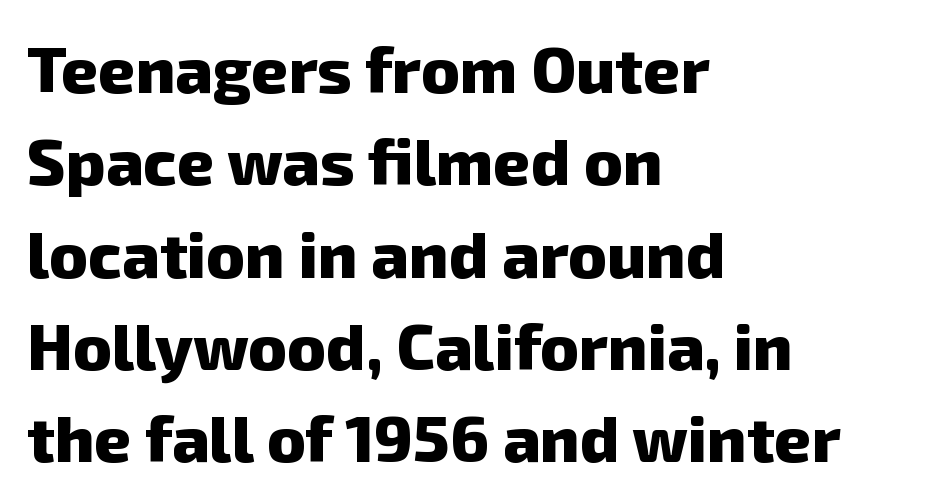
The image shows 65 px heavy sans-serif type; set left-aligned, normal line spacing (1.42x), normal letter spacing, not underlined; low stroke contrast and a medium x-height.
